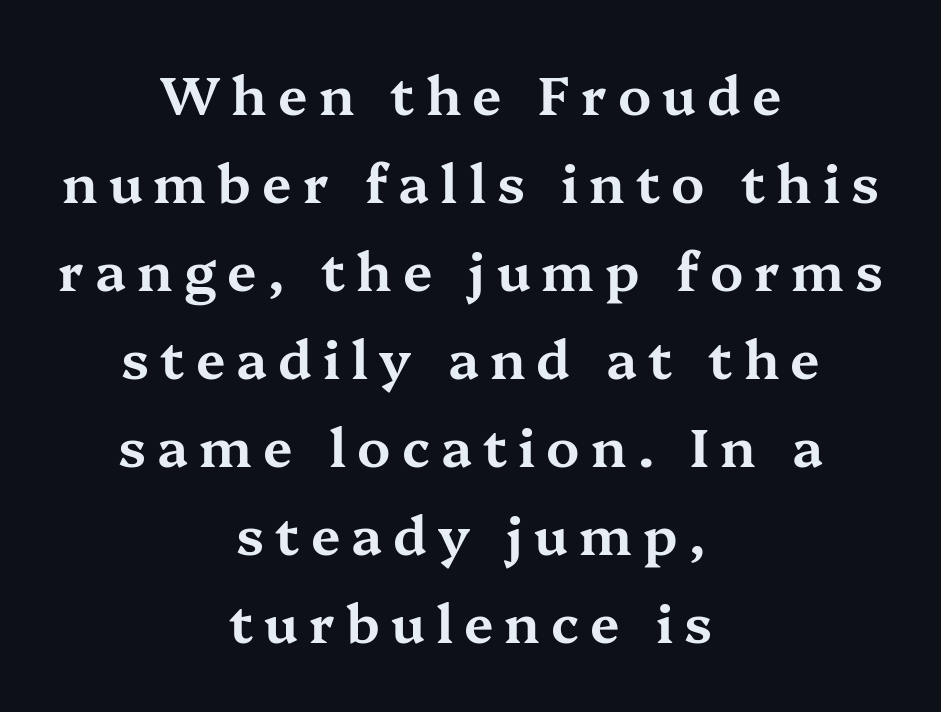
The image shows 53 px wide serif type, upright; set centered, normal line spacing (1.66x), unusually wide letter spacing (+0.21 em), not underlined; medium stroke contrast and a medium x-height.
